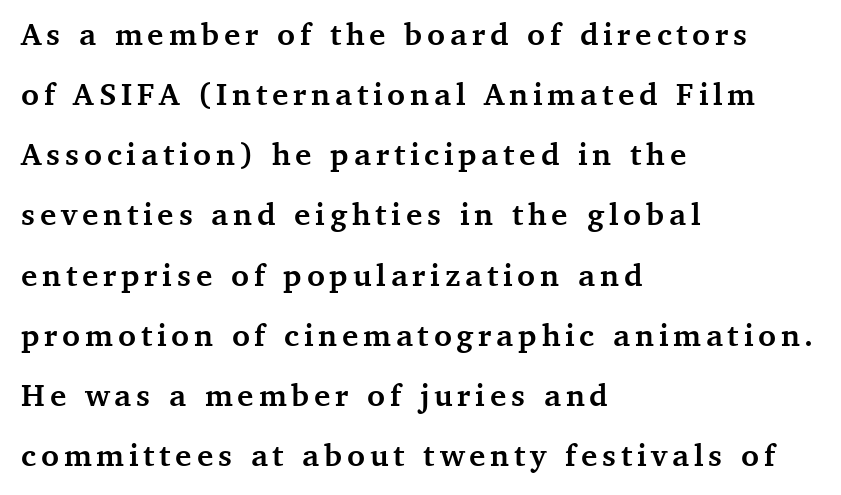
The image shows 31 px semibold serif type, upright; set left-aligned, loose line spacing (1.94x), not underlined; medium stroke contrast and a medium x-height.
